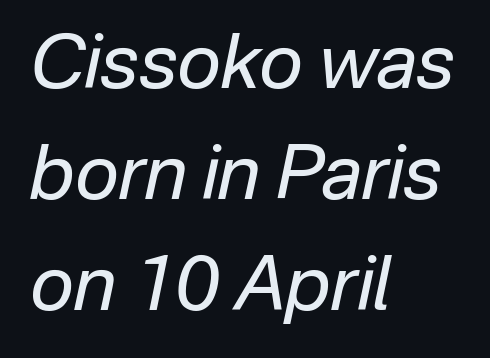
The image shows 75 px regular-weight type, italic (leaning right); set left-aligned, normal line spacing (1.48x), normal letter spacing, not underlined; low stroke contrast and a medium x-height.
